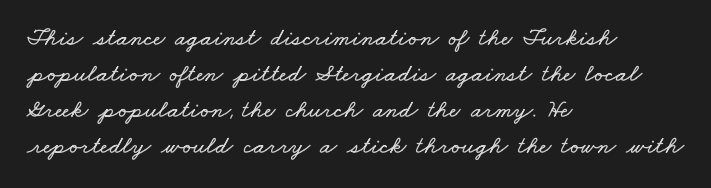
{"underline": "no", "align": "left", "line_spacing": "normal", "line_spacing_ratio": 1.44, "letter_spacing": "normal", "letter_spacing_em": 0.0, "glyph_px": 25}
